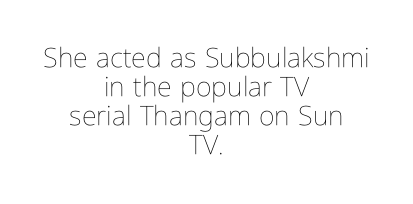
The image shows 27 px text type, upright; set centered, tight line spacing (1.07x), normal letter spacing, not underlined.
